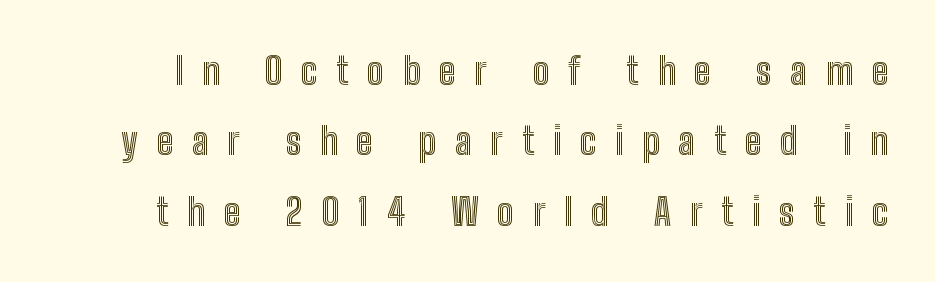
Q: Is the text italic (slanted)? A: No, it is upright.
Q: Is the text underlined? A: No.
Q: Is the spacing between letters normal or unusually wide? A: Unusually wide.
Q: Width (condensed, normal, or wide)? A: Condensed.
Q: x-height? A: Medium.
Q: Monospaced? A: No.
